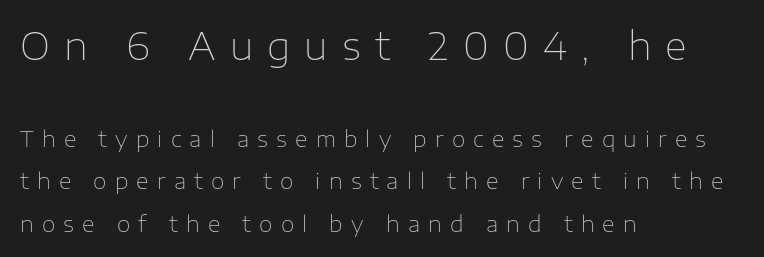
{"serif": "no", "italic": "no", "bold": "no", "weight": "thin", "width": "normal", "stroke_contrast": "low", "x_height": "medium", "monospaced": "no", "underline": "no", "align": "left", "line_spacing": "loose", "line_spacing_ratio": 1.93, "letter_spacing": "wide", "letter_spacing_em": 0.37, "larger_block": "first", "size_ratio": 1.73, "glyph_px": 38}
